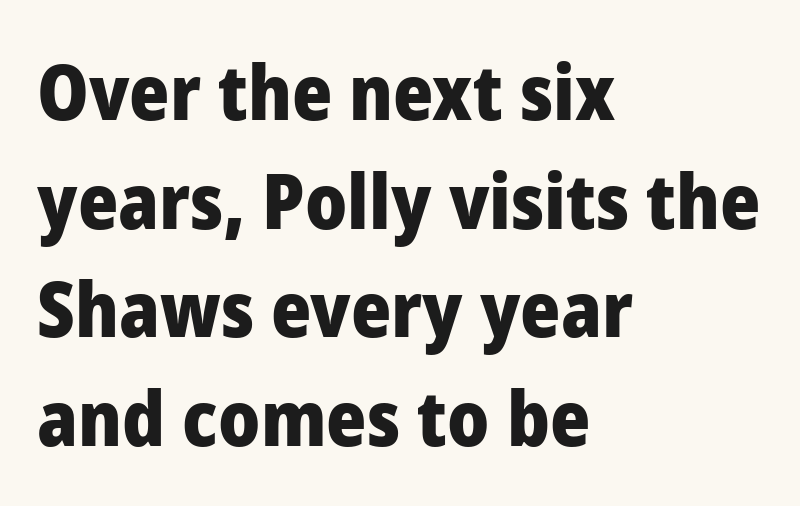
You can tell it's not italic because the verticals are truly vertical. Nothing sits at the stroke ends, so this counts as sans-serif. Spacing verdict: proportional, widths tailored to each character. The rendering anchors every line to the left-hand side. These words are printed bold, with thick strokes throughout. How are the letters spaced? Ordinarily, with no added tracking.
